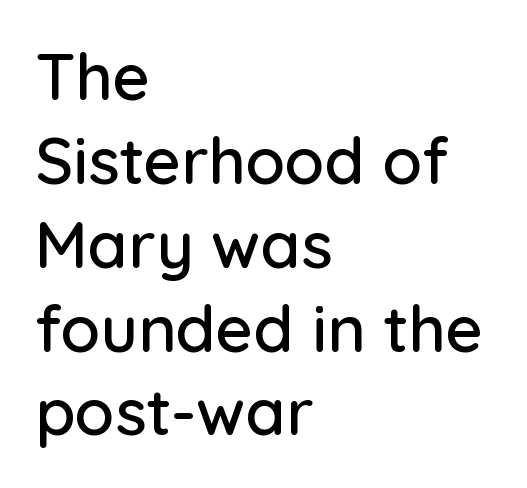
The image shows 65 px sans-serif type, upright; set left-aligned, normal line spacing (1.29x), normal letter spacing, not underlined; low stroke contrast and a medium x-height.
